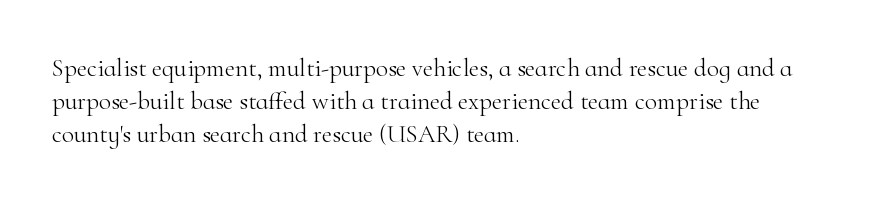
{"italic": "no", "bold": "no", "underline": "no", "align": "left", "line_spacing": "normal", "line_spacing_ratio": 1.32, "letter_spacing": "normal", "letter_spacing_em": 0.0, "glyph_px": 25}
